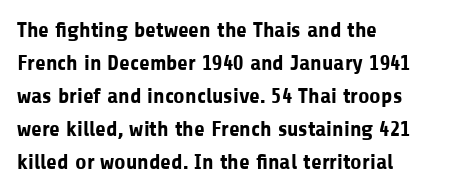
The image shows 22 px bold type, upright; set left-aligned, normal line spacing (1.5x), normal letter spacing, not underlined.
